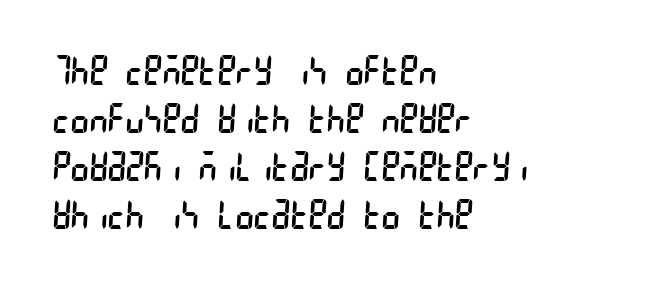
Counters stay open thanks to moderate or lighter strokes. Inter-character spacing is left at the font's built-in metrics. Observe the absence of serifs on each vertical stroke in this sample. Type without underlining. The setting favours the left margin, as ordinary paragraphs usually do.
